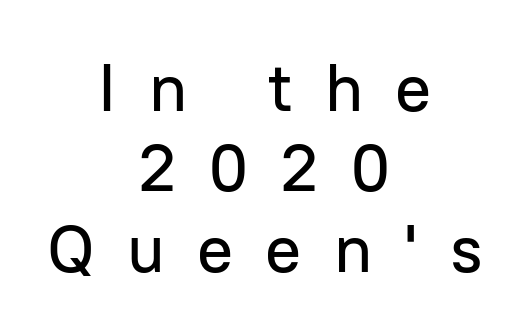
The letterforms stand isolated, each surrounded by extra space. Vertical strokes here are truly vertical. Neither beginnings nor endings align; midpoints do. Each row of text sits above clean, open space. The face used here is proportionally spaced, like ordinary book or web type. Does the type have serifs? No, each stem ends abruptly.
